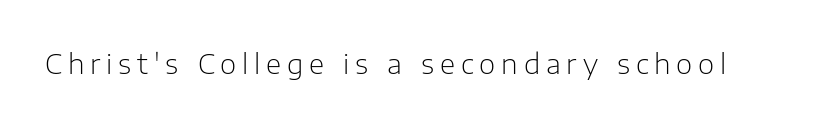
Q: Is the text bold? A: No.
Q: Is the text italic (slanted)? A: No, it is upright.
Q: Is the typeface a serif or a sans-serif typeface? A: Sans-serif.
Q: Is the text underlined? A: No.
Q: Is the spacing between letters normal or unusually wide? A: Unusually wide.
Q: Width (condensed, normal, or wide)? A: Normal.
Q: Stroke contrast? A: Low.
Q: x-height? A: Medium.
Q: Monospaced? A: No.
